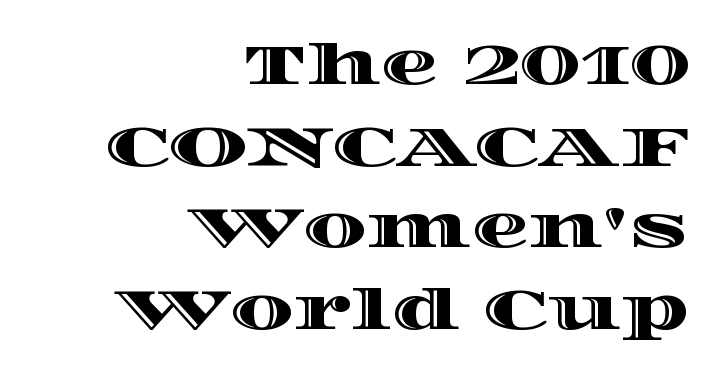
{"italic": "no", "width": "wide", "x_height": "large", "monospaced": "no", "underline": "no", "align": "right", "line_spacing": "normal", "line_spacing_ratio": 1.43, "letter_spacing": "normal", "letter_spacing_em": 0.0, "glyph_px": 57}
